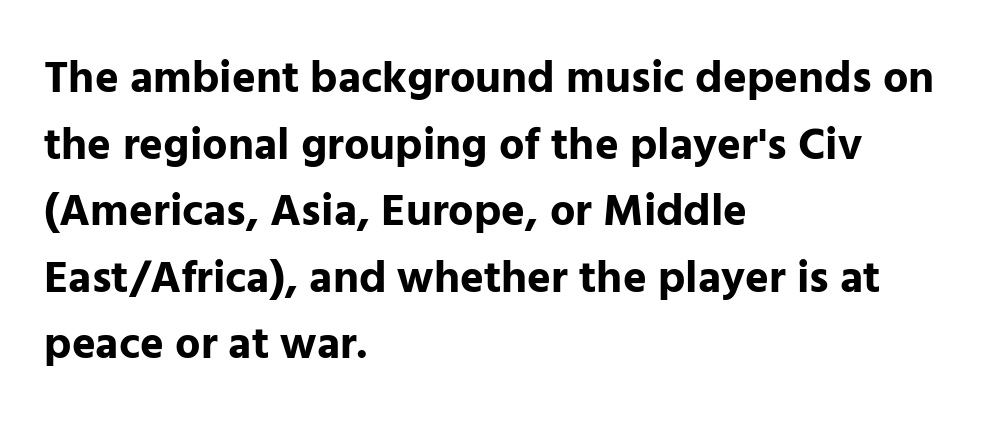
Q: Is the text bold? A: Yes.
Q: Is the text italic (slanted)? A: No, it is upright.
Q: Is the typeface a serif or a sans-serif typeface? A: Sans-serif.
Q: Is the text underlined? A: No.
Q: How is the paragraph aligned? A: Left-aligned.
Q: Is the spacing between letters normal or unusually wide? A: Normal.
Q: Is the spacing between lines tight, normal or loose? A: Normal.
Q: Width (condensed, normal, or wide)? A: Normal.
Q: Stroke contrast? A: Low.
Q: x-height? A: Medium.
Q: Monospaced? A: No.
